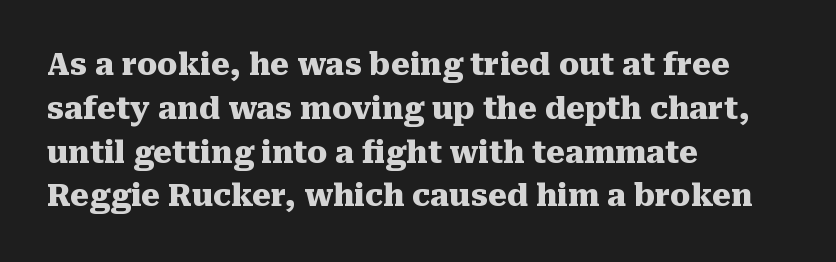
{"serif": "yes", "italic": "no", "bold": "yes", "weight": "heavy", "width": "normal", "stroke_contrast": "medium", "x_height": "medium", "monospaced": "no", "underline": "no", "align": "left", "line_spacing": "normal", "line_spacing_ratio": 1.46, "letter_spacing": "normal", "letter_spacing_em": 0.0, "glyph_px": 30}
